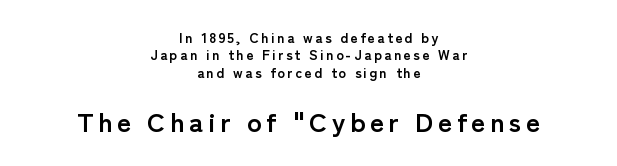
Weight: bold. Casual observation: everything's sitting right in the middle. Unmarked baselines from the first word to the last. Notice how the stems are strictly vertical — no italics here.
